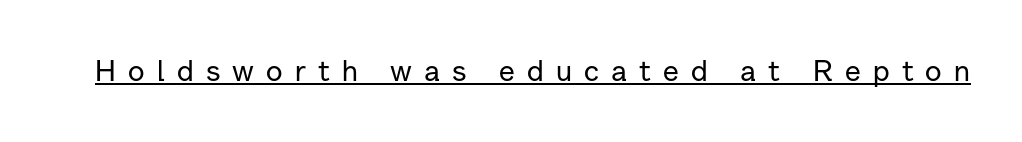
You can tell from the bare stems that sans-serif type was used. Display-style spreading of the glyphs; the letterfit is very open. The lettering holds an erect, upright posture throughout. This is underlined copy, the kind a proofreader might mark for attention.
